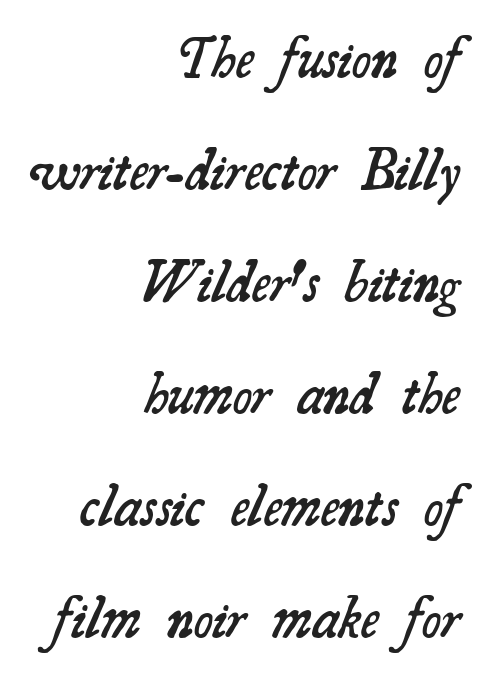
The image shows 58 px semibold serif type; set right-aligned, loose line spacing (1.93x), normal letter spacing, not underlined; medium stroke contrast and a small x-height.
